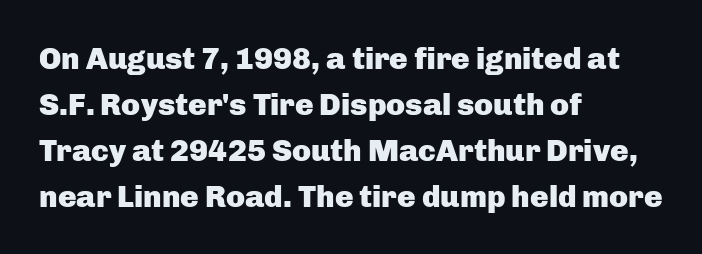
Q: Is the text bold? A: Yes.
Q: Is the text italic (slanted)? A: No, it is upright.
Q: Is the typeface a serif or a sans-serif typeface? A: Sans-serif.
Q: Is the text underlined? A: No.
Q: How is the paragraph aligned? A: Left-aligned.
Q: Is the spacing between letters normal or unusually wide? A: Normal.
Q: Is the spacing between lines tight, normal or loose? A: Normal.
Q: Width (condensed, normal, or wide)? A: Normal.
Q: Stroke contrast? A: Low.
Q: x-height? A: Medium.
Q: Monospaced? A: No.
